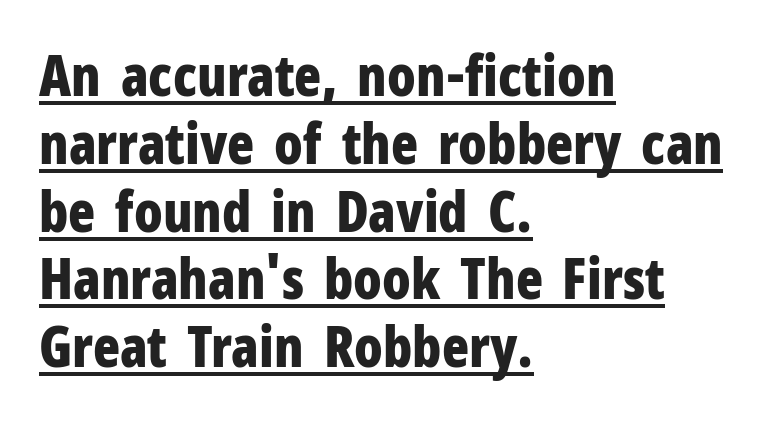
{"serif": "no", "italic": "no", "bold": "yes", "weight": "bold", "width": "condensed", "stroke_contrast": "low", "x_height": "medium", "monospaced": "no", "underline": "yes", "align": "left", "line_spacing_ratio": 1.21, "letter_spacing": "normal", "letter_spacing_em": 0.0, "glyph_px": 56}
